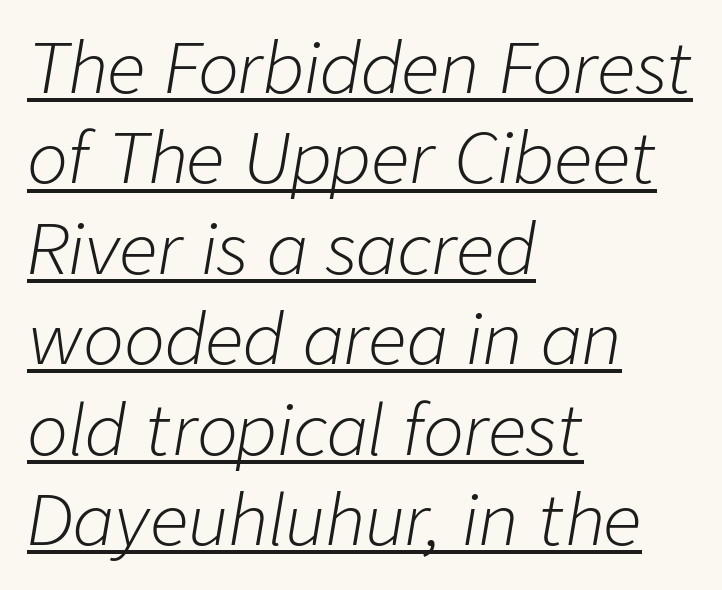
{"italic": "yes", "lean": "right", "slant_degrees": 9, "bold": "no", "weight": "light", "width": "normal", "stroke_contrast": "low", "x_height": "medium", "monospaced": "no", "underline": "yes", "align": "left", "line_spacing": "normal", "line_spacing_ratio": 1.33, "letter_spacing": "normal", "letter_spacing_em": 0.0, "glyph_px": 68}
